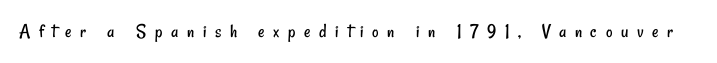
The image shows 20 px text type; set unusually wide letter spacing (+0.43 em), not underlined.
